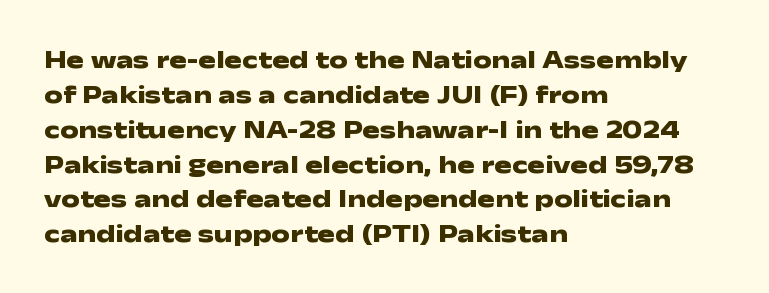
The baseline area is clear. The lines in this sample share a left origin and differ only in where they stop. The type is set solid horizontally, with unmodified tracking. Compared with typical paragraphs, the rows here are spaced about the same. Thick stems and heavy bowls — unmistakably bold. Ascenders rise straight up at ninety degrees.
